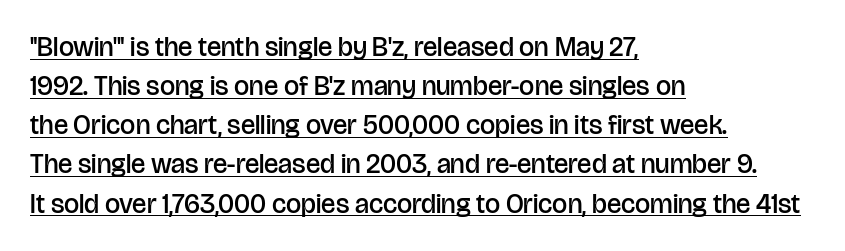
{"italic": "no", "bold": "semi", "underline": "yes", "align": "left", "line_spacing": "normal", "line_spacing_ratio": 1.45, "letter_spacing": "normal", "letter_spacing_em": 0.0, "glyph_px": 27}
